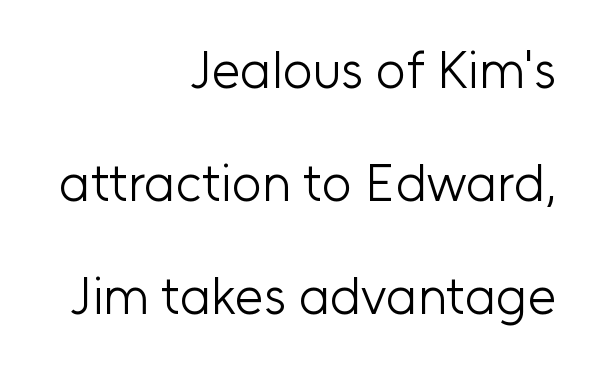
The image shows 52 px light sans-serif type, upright; set right-aligned, loose line spacing (2.17x), normal letter spacing, not underlined; low stroke contrast and a medium x-height.
